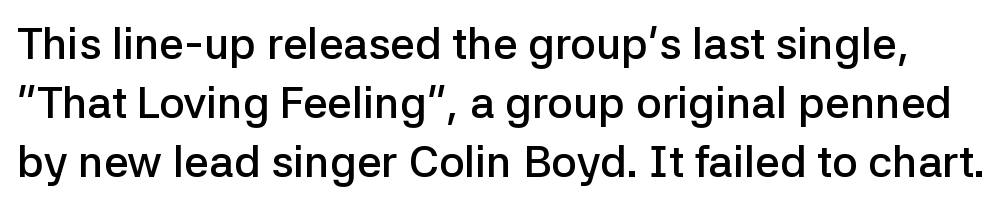
Q: Is the text bold? A: Semi-bold.
Q: Is the text italic (slanted)? A: No, it is upright.
Q: Is the typeface a serif or a sans-serif typeface? A: Sans-serif.
Q: Is the text underlined? A: No.
Q: Is the spacing between letters normal or unusually wide? A: Normal.
Q: Is the spacing between lines tight, normal or loose? A: Normal.
Q: Width (condensed, normal, or wide)? A: Normal.
Q: Stroke contrast? A: Low.
Q: x-height? A: Medium.
Q: Monospaced? A: No.
